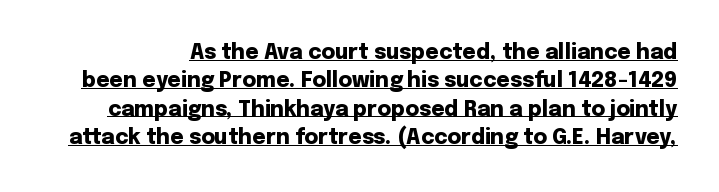
{"italic": "no", "bold": "yes", "underline": "yes", "line_spacing": "normal", "line_spacing_ratio": 1.35, "letter_spacing": "normal", "letter_spacing_em": 0.0, "glyph_px": 21}
